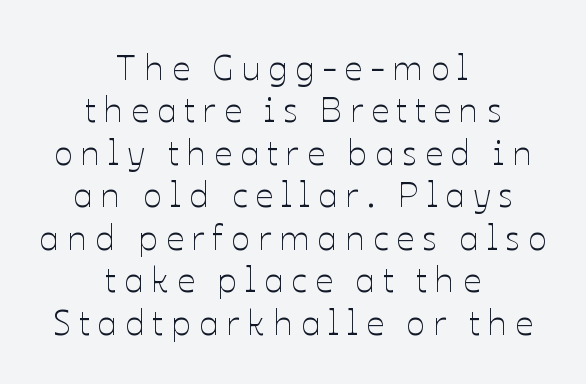
{"italic": "no", "bold": "no", "weight": "thin", "width": "normal", "stroke_contrast": "low", "x_height": "medium", "monospaced": "no", "underline": "no", "align": "center", "line_spacing_ratio": 1.18, "letter_spacing": "wide", "letter_spacing_em": 0.21, "glyph_px": 36}
